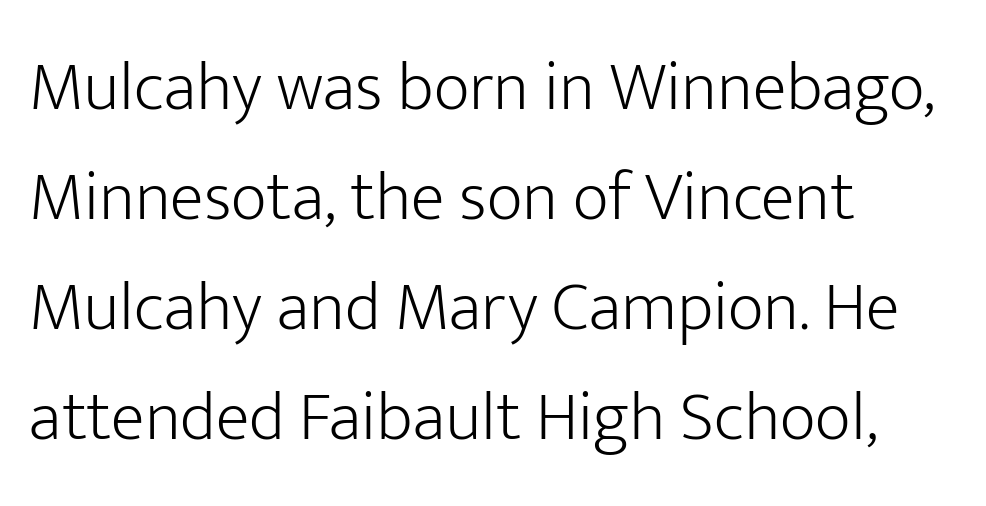
{"serif": "no", "italic": "no", "bold": "no", "weight": "light", "width": "normal", "stroke_contrast": "low", "x_height": "medium", "monospaced": "no", "underline": "no", "align": "left", "line_spacing": "normal", "line_spacing_ratio": 1.57, "letter_spacing": "normal", "letter_spacing_em": 0.0, "glyph_px": 70}
